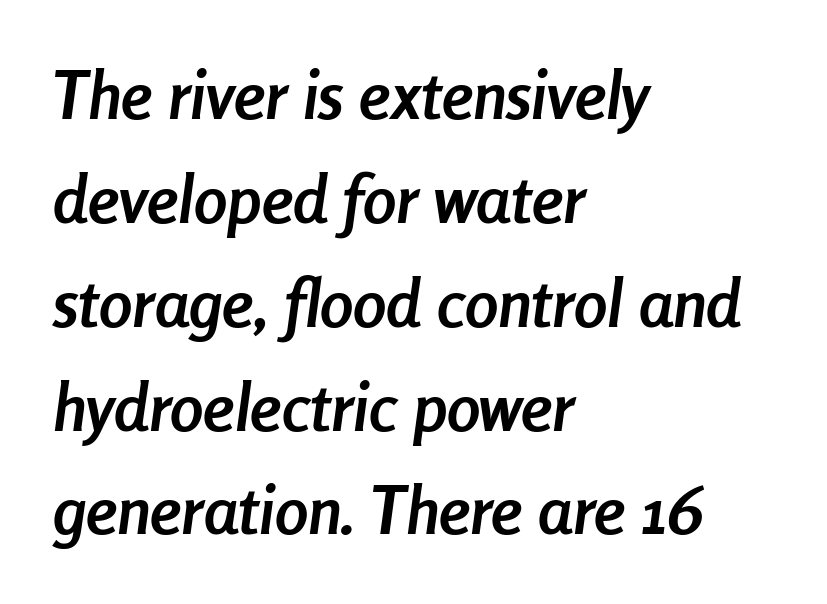
The lines sit at an ordinary, default distance from one another. Just letters on the line, the space beneath them empty. Do the characters align in a grid? No, the font is proportional. Typeset ragged right — the left edge is the straight one. The font is running at its bold setting.
